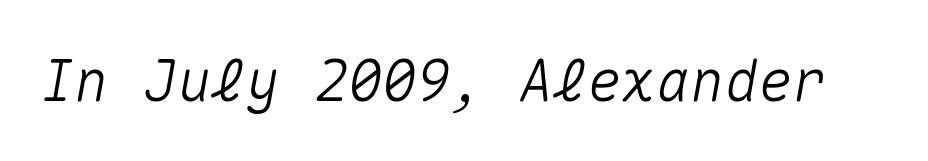
Q: Is the text italic (slanted)? A: Yes, it leans right by about 10 degrees.
Q: Is the text underlined? A: No.
Q: Is the spacing between letters normal or unusually wide? A: Normal.
Q: Width (condensed, normal, or wide)? A: Normal.
Q: Stroke contrast? A: Medium.
Q: x-height? A: Medium.
Q: Monospaced? A: Yes.
